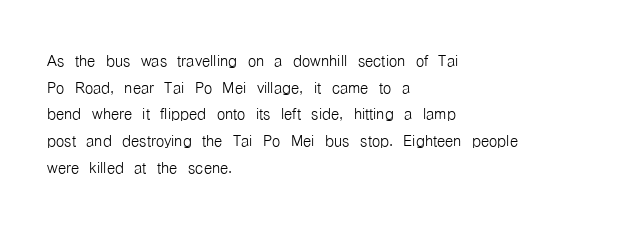
Summary of weight: not heavy and not bold. The vertical gap from one line to the next is medium. The type is set solid horizontally, with unmodified tracking. No italicization has been applied; the sample stays upright. The paragraph shown leans on its left margin. The gap between lines stays unmarked.
